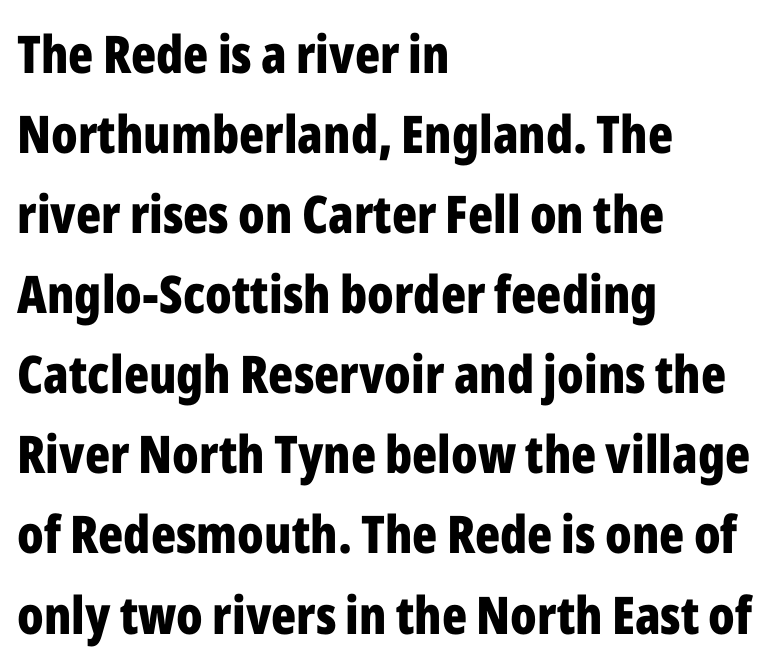
{"serif": "no", "italic": "no", "bold": "yes", "weight": "bold", "width": "condensed", "stroke_contrast": "low", "x_height": "medium", "monospaced": "no", "underline": "no", "align": "left", "line_spacing": "normal", "line_spacing_ratio": 1.54, "letter_spacing": "normal", "letter_spacing_em": 0.0, "glyph_px": 52}
